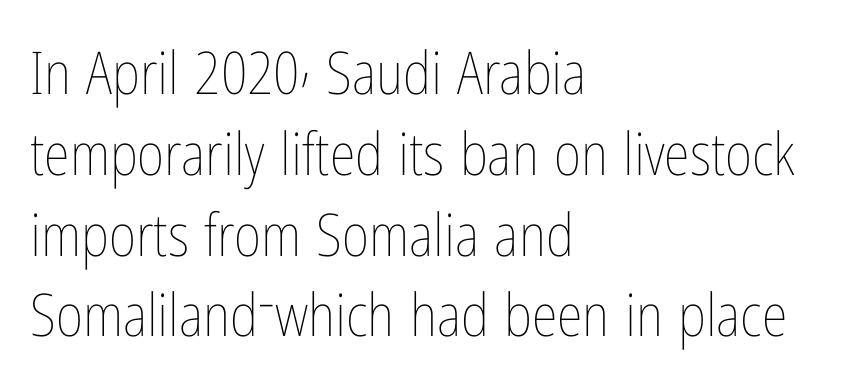
Characters follow at the spacing the type designer built in. All the whitespace from short lines collects on the right. Normally led — the rows are evenly, conventionally spaced. The font is comparable to plain body text, perhaps lighter. Is this a fixed-width face? No — the glyphs have proportional, varying widths. The space beneath each line is pristine and unruled.
